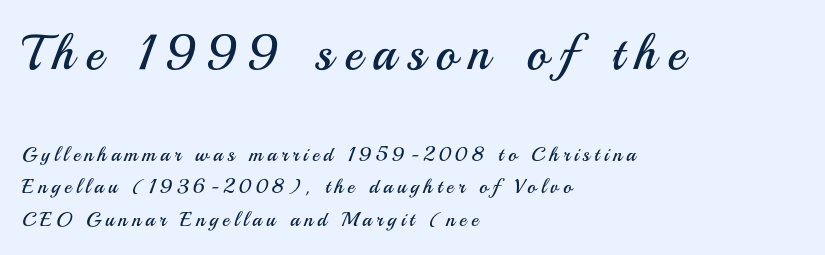
{"serif": "no", "bold": "no", "weight": "regular", "width": "normal", "stroke_contrast": "medium", "x_height": "small", "monospaced": "no", "underline": "no", "align": "left", "line_spacing": "normal", "line_spacing_ratio": 1.64, "letter_spacing": "wide", "letter_spacing_em": 0.22, "larger_block": "first", "size_ratio": 2.45, "glyph_px": 49}
